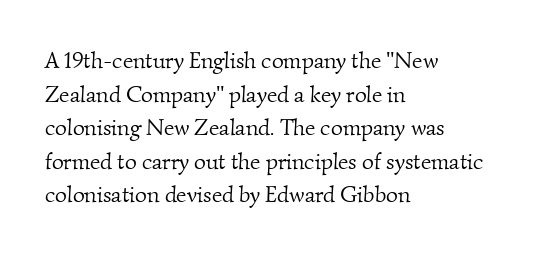
The image shows 23 px text type; set left-aligned, normal line spacing (1.46x), normal letter spacing, not underlined.
